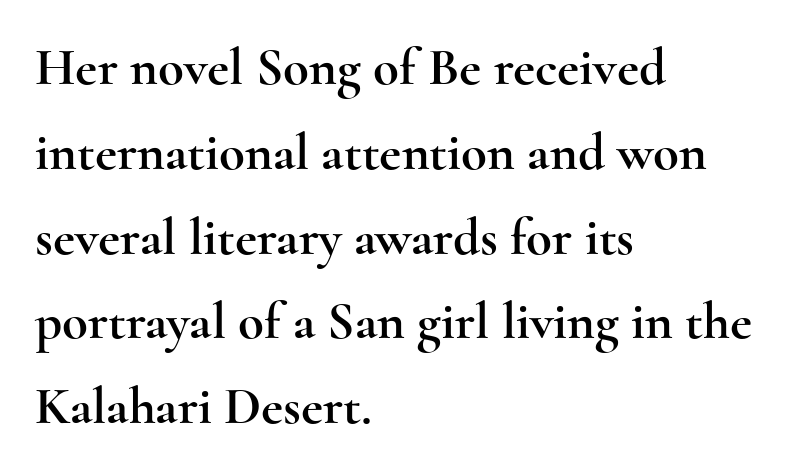
{"serif": "yes", "italic": "no", "width": "wide", "x_height": "small", "monospaced": "no", "underline": "no", "align": "left", "line_spacing": "normal", "line_spacing_ratio": 1.6, "letter_spacing": "normal", "letter_spacing_em": 0.0, "glyph_px": 53}
